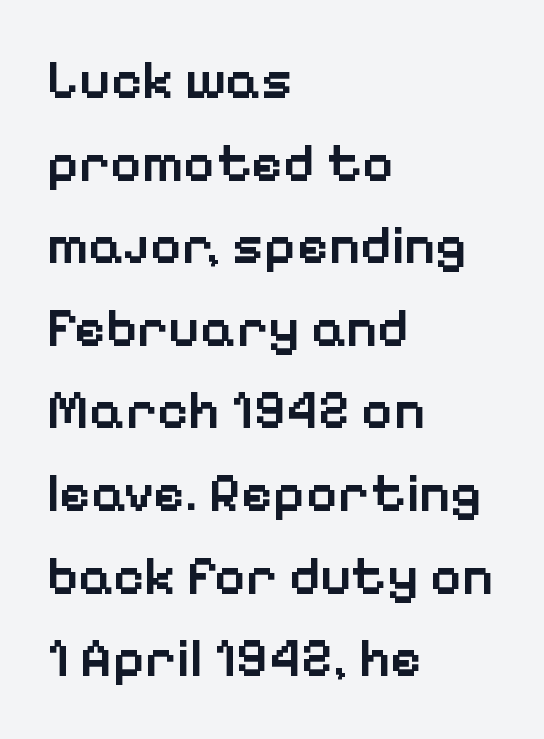
The image shows 54 px semibold sans-serif type, upright; set left-aligned, normal line spacing (1.53x), normal letter spacing, not underlined; low stroke contrast and a medium x-height.
